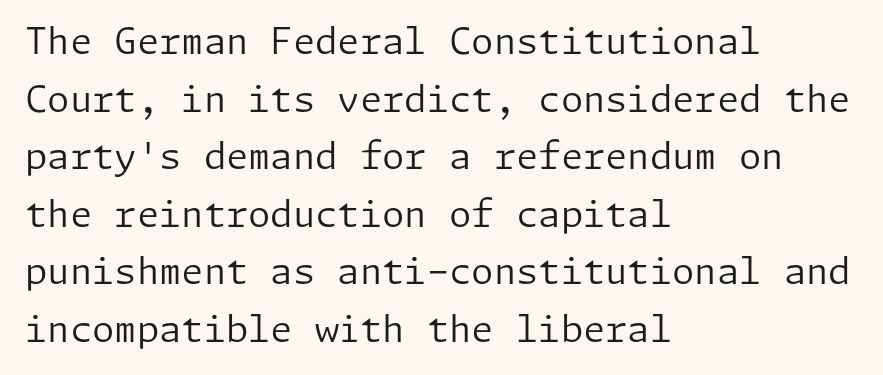
Every character sits straight up, as roman type does. Alignment: flush left. Letters rest on an invisible, unmarked baseline. Is there much room between lines? A standard amount, neither cramped nor airy. Inter-character spacing is left at the font's built-in metrics.
